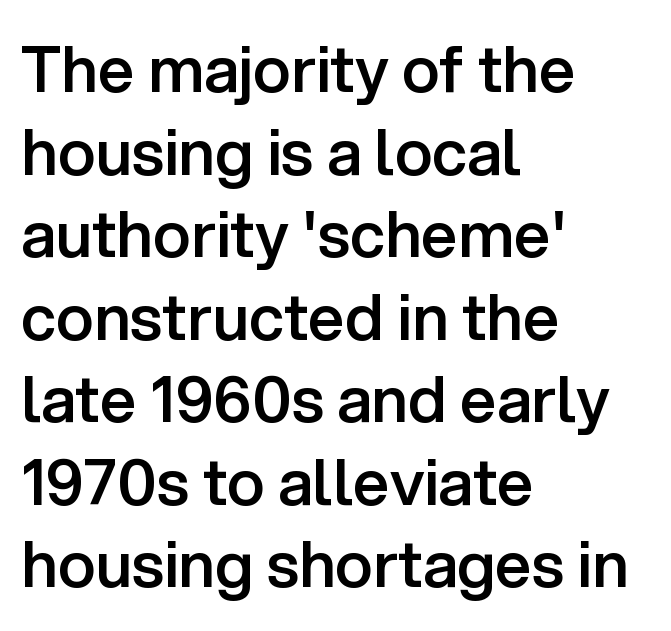
Q: Is the text bold? A: Semi-bold.
Q: Is the text italic (slanted)? A: No, it is upright.
Q: Is the typeface a serif or a sans-serif typeface? A: Sans-serif.
Q: Is the text underlined? A: No.
Q: How is the paragraph aligned? A: Left-aligned.
Q: Is the spacing between letters normal or unusually wide? A: Normal.
Q: Is the spacing between lines tight, normal or loose? A: Normal.
Q: Width (condensed, normal, or wide)? A: Normal.
Q: Stroke contrast? A: Low.
Q: x-height? A: Medium.
Q: Monospaced? A: No.
